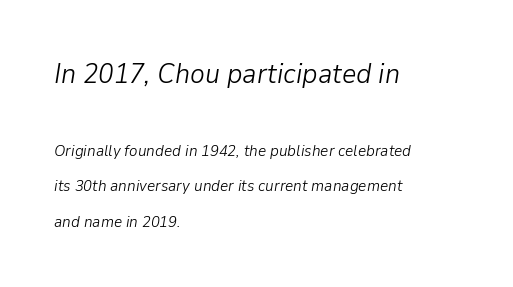
{"italic": "yes", "lean": "right", "slant_degrees": 9, "bold": "no", "weight": "light", "width": "normal", "stroke_contrast": "low", "x_height": "medium", "monospaced": "no", "underline": "no", "align": "left", "line_spacing": "loose", "line_spacing_ratio": 2.22, "letter_spacing": "normal", "letter_spacing_em": 0.0, "larger_block": "first", "size_ratio": 1.75, "glyph_px": 28}
